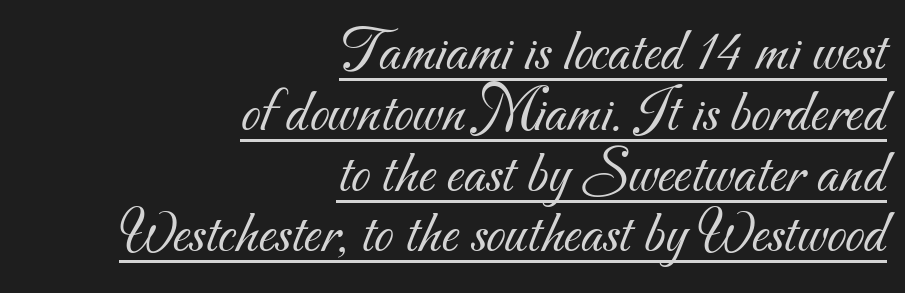
Underlining? Definitely there. Words appear dense and cohesive because spacing is normal. Note the varied advance widths — an 'i' is clearly narrower than an 'm'. The paragraph shown leans on its right margin. The letterforms sit at book weight or below.
